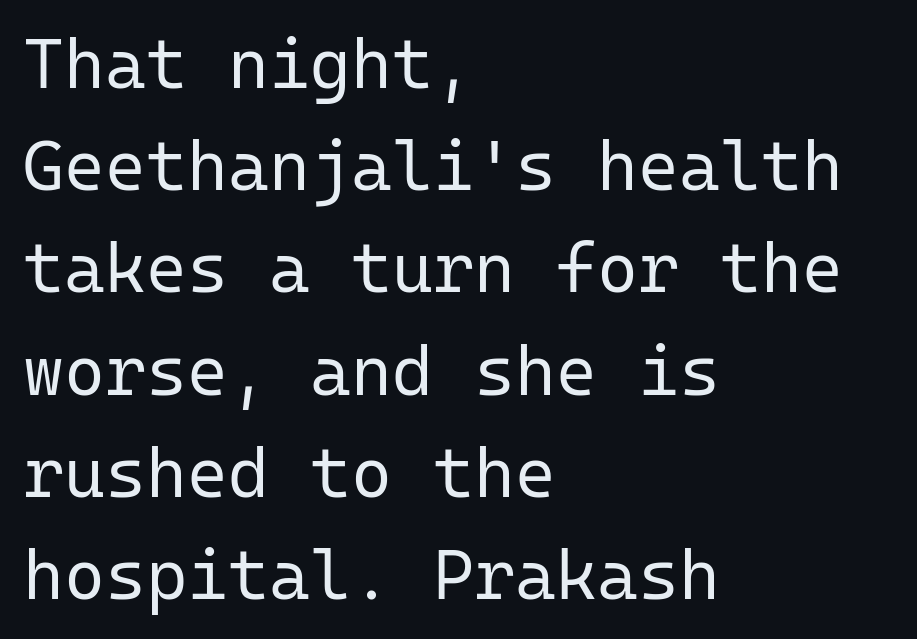
{"serif": "no", "italic": "no", "bold": "no", "weight": "regular", "width": "normal", "stroke_contrast": "low", "x_height": "medium", "monospaced": "yes", "underline": "no", "align": "left", "line_spacing": "normal", "line_spacing_ratio": 1.46, "letter_spacing": "normal", "letter_spacing_em": 0.0, "glyph_px": 70}
